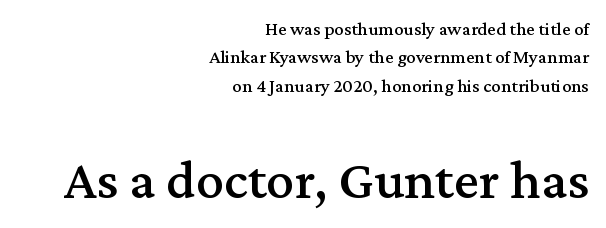
The image shows 56 px serif type, upright; set right-aligned, normal line spacing (1.49x), normal letter spacing, not underlined; the second (bottom) block is 2.95x larger; medium stroke contrast and a medium x-height.
